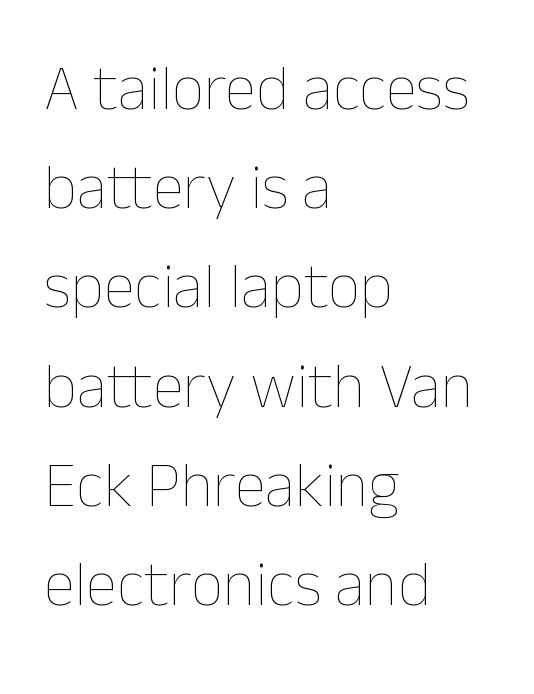
Each line starts at the same left margin while the right side varies. Think of a printed novel: that variable character pitch is what you see here. Descenders are the only things crossing below the line. Leading matches the norm, producing a regular column. Stems here are at most as thick as an everyday book face. The line texture is even and compact thanks to regular tracking.
